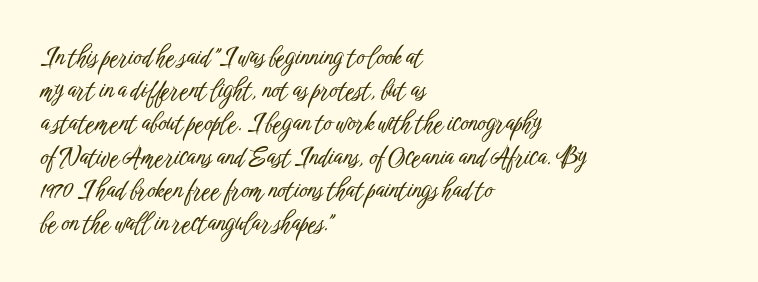
Students, observe: this is what conventionally led text looks like. Look at the tracking — it's just the regular setting, nothing added. The paragraph has a hard left edge and a soft right edge. Check under the words: just untouched page.
